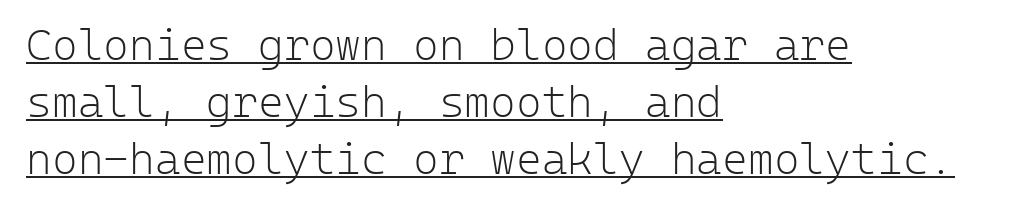
The image shows 44 px light sans-serif type, upright, monospaced; set left-aligned, normal line spacing (1.29x), normal letter spacing, underlined; low stroke contrast and a medium x-height.
